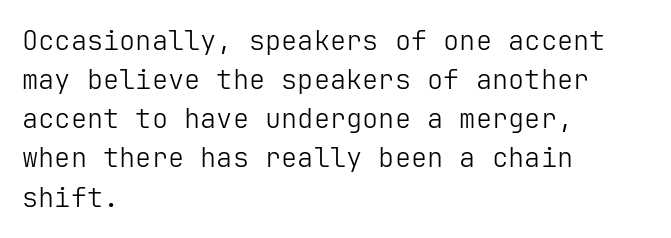
The image shows 27 px text type, upright; set left-aligned, normal line spacing (1.45x), normal letter spacing, not underlined.
